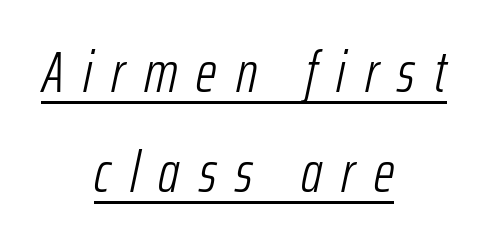
The image shows 58 px light, condensed type, italic (leaning right); set centered, line spacing 1.73x, unusually wide letter spacing (+0.33 em), underlined; low stroke contrast and a medium x-height.
